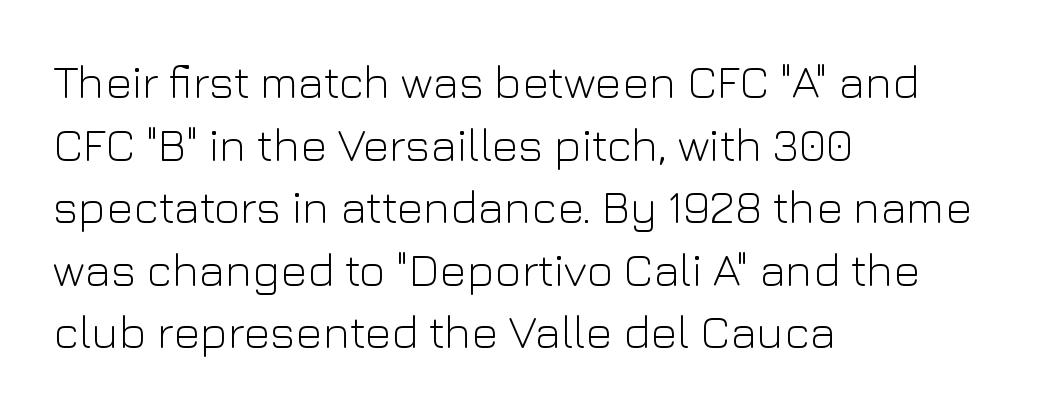
The image shows 46 px light sans-serif type, upright; set left-aligned, normal line spacing (1.36x), normal letter spacing, not underlined; low stroke contrast and a medium x-height.
